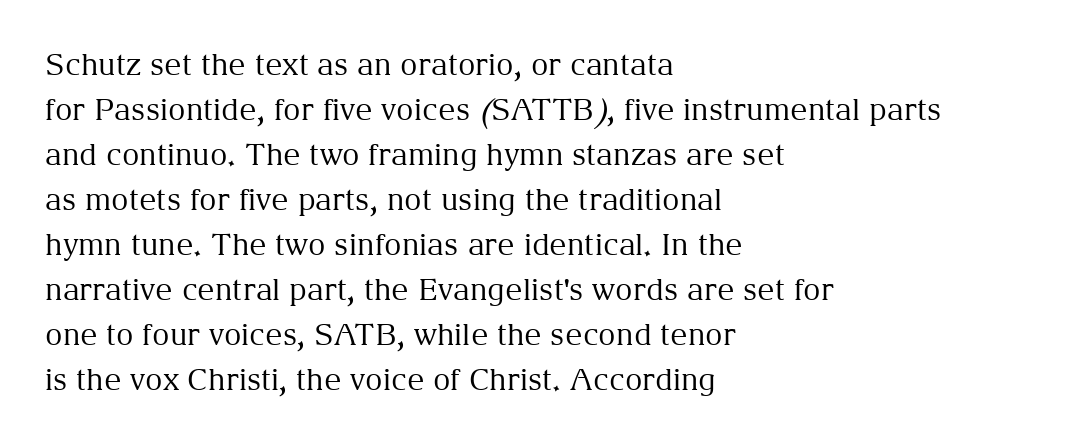
Serifs: yes, visible at the terminals of the letterforms. Horizontally, the lines are justified to the leading edge only. Varying glyph widths throughout — classic text-font behaviour. Style check: upright. Does extra space separate the letters? No, they use regular spacing. Bold? No — there's no thickening of the strokes.
